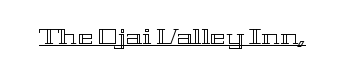
The image shows 21 px text type, upright; set normal letter spacing, underlined.
